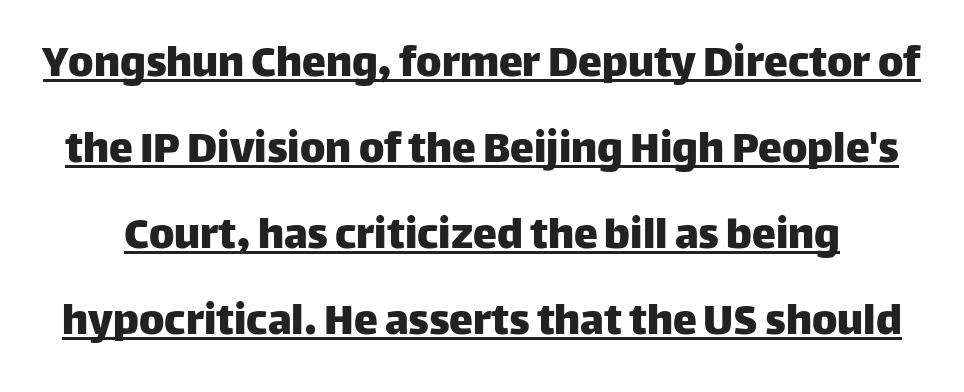
{"serif": "no", "italic": "no", "width": "normal", "stroke_contrast": "low", "x_height": "large", "monospaced": "no", "underline": "yes", "line_spacing_ratio": 1.79, "letter_spacing": "normal", "letter_spacing_em": 0.0, "glyph_px": 48}
